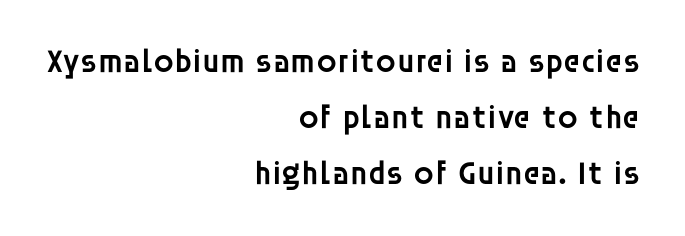
Q: Is the text bold? A: Semi-bold.
Q: Is the text italic (slanted)? A: No, it is upright.
Q: Is the typeface a serif or a sans-serif typeface? A: Sans-serif.
Q: Is the text underlined? A: No.
Q: How is the paragraph aligned? A: Right-aligned.
Q: Is the spacing between letters normal or unusually wide? A: Normal.
Q: Is the spacing between lines tight, normal or loose? A: Normal.
Q: Width (condensed, normal, or wide)? A: Normal.
Q: Stroke contrast? A: Low.
Q: x-height? A: Large.
Q: Monospaced? A: No.
